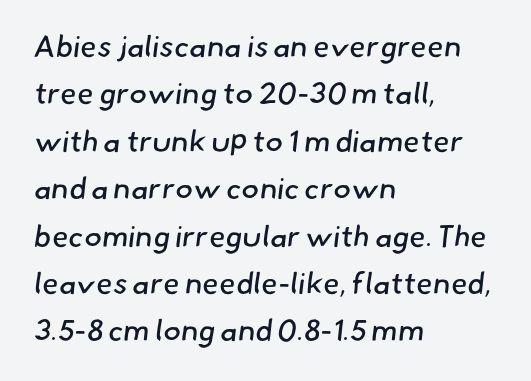
The image shows 30 px regular-weight sans-serif type; set left-aligned, normal line spacing (1.58x), normal letter spacing, not underlined; low stroke contrast and a small x-height.
